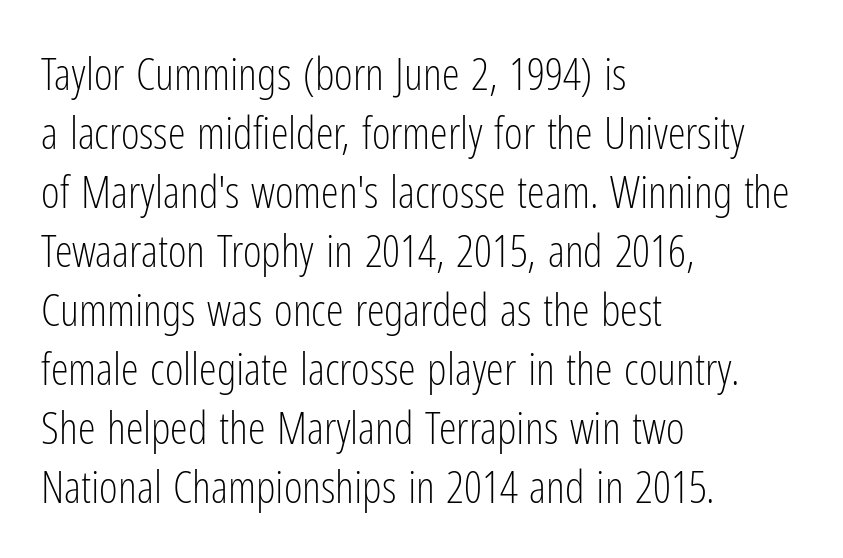
{"serif": "no", "italic": "no", "bold": "no", "weight": "light", "width": "condensed", "stroke_contrast": "low", "x_height": "medium", "monospaced": "no", "underline": "no", "align": "left", "line_spacing": "normal", "line_spacing_ratio": 1.31, "letter_spacing": "normal", "letter_spacing_em": 0.0, "glyph_px": 45}
